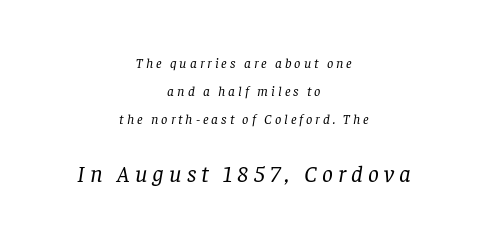
{"italic": "yes", "lean": "right", "slant_degrees": 8, "bold": "no", "underline": "no", "align": "center", "line_spacing": "loose", "line_spacing_ratio": 2.0, "letter_spacing": "wide", "letter_spacing_em": 0.21, "larger_block": "second", "size_ratio": 1.71, "glyph_px": 24}
